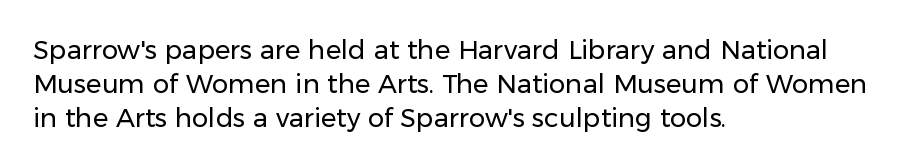
Descenders are the only things crossing below the line. Vertical strokes here are truly vertical. Compared with typical paragraphs, the rows here are spaced about the same. The setting favours the left margin, as ordinary paragraphs usually do.
